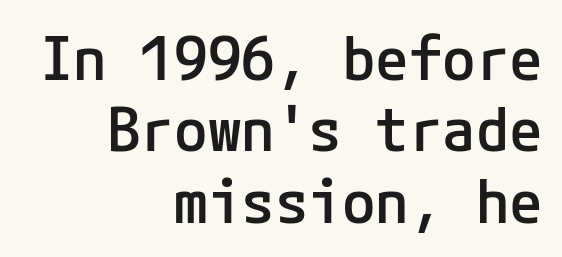
Q: Is the text bold? A: Semi-bold.
Q: Is the text italic (slanted)? A: No, it is upright.
Q: Is the typeface a serif or a sans-serif typeface? A: Sans-serif.
Q: Is the text underlined? A: No.
Q: How is the paragraph aligned? A: Right-aligned.
Q: Is the spacing between letters normal or unusually wide? A: Normal.
Q: Width (condensed, normal, or wide)? A: Normal.
Q: Stroke contrast? A: Low.
Q: x-height? A: Medium.
